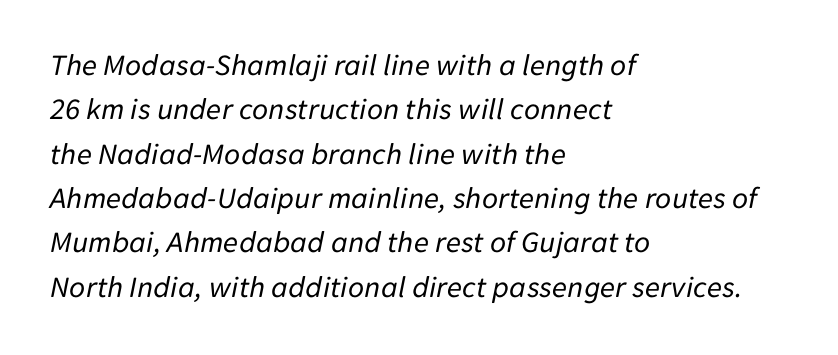
Designer's note — italics engaged. The passage shown is typed in a proportional face where columns would drift. Observe the ordinary spacing: letters are neighbours, not strangers. Vertical spacing — default. The specimen omits any rule beneath the text block's lines.
